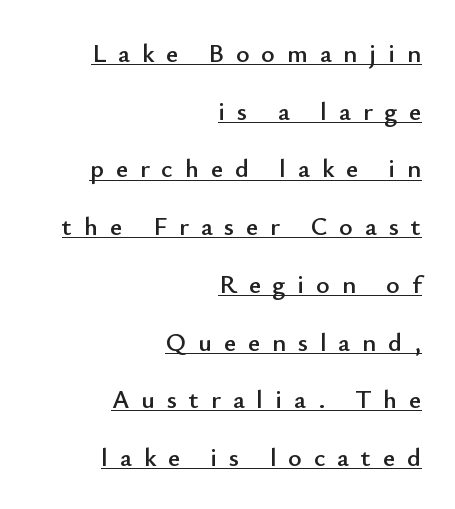
{"italic": "no", "underline": "yes", "align": "right", "line_spacing": "loose", "line_spacing_ratio": 2.22, "letter_spacing": "wide", "letter_spacing_em": 0.46, "glyph_px": 26}
